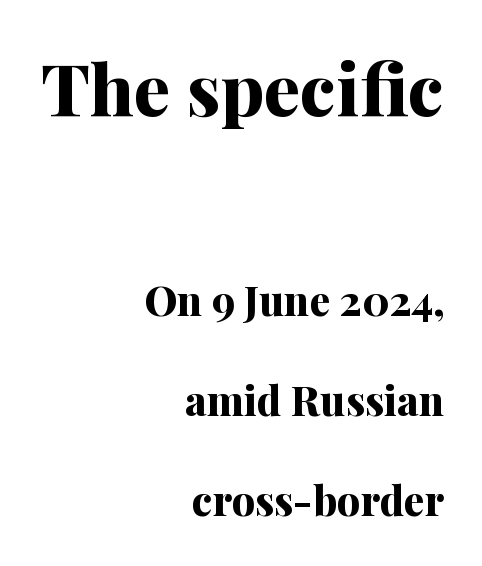
Think of a printed novel: that variable character pitch is what you see here. Style check: upright. The typesetting leans heavy: a genuine bold. The rendering anchors every line to the right-hand side. The gaps between neighbouring characters are ordinary and unremarkable. The typeface chosen for these lines features serifs.
